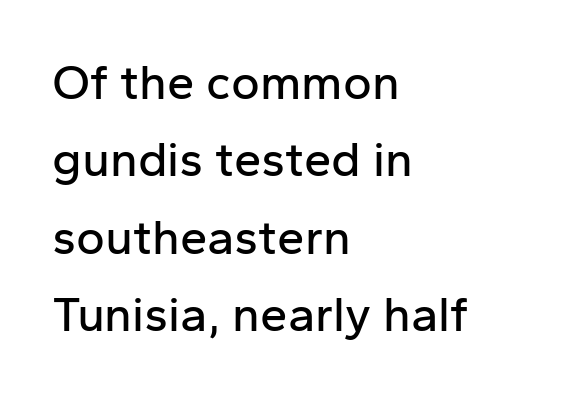
{"serif": "no", "italic": "no", "width": "normal", "stroke_contrast": "low", "x_height": "medium", "monospaced": "no", "underline": "no", "align": "left", "line_spacing": "normal", "line_spacing_ratio": 1.58, "letter_spacing": "normal", "letter_spacing_em": 0.0, "glyph_px": 49}
